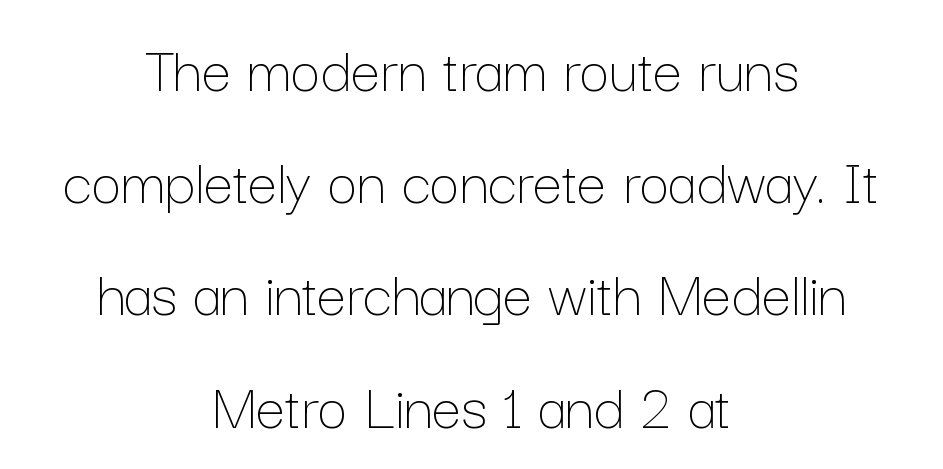
Q: Is the text bold? A: No.
Q: Is the text italic (slanted)? A: No, it is upright.
Q: Is the text underlined? A: No.
Q: How is the paragraph aligned? A: Centered.
Q: Is the spacing between letters normal or unusually wide? A: Normal.
Q: Is the spacing between lines tight, normal or loose? A: Normal.
Q: Width (condensed, normal, or wide)? A: Normal.
Q: Stroke contrast? A: Low.
Q: x-height? A: Medium.
Q: Monospaced? A: No.
